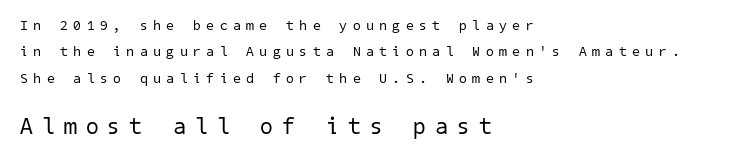
The letters are spread apart with noticeably loose tracking. Lines of text with bare space underneath. The typesetter chose a ragged-right arrangement here. Larger block? The one below; the one above is distinctly smaller. Stroke thickness stays within the range of a standard reading face or lighter.
